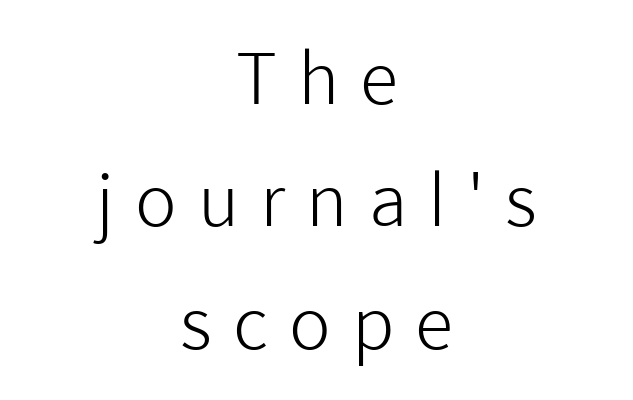
Q: Is the text bold? A: No.
Q: Is the text italic (slanted)? A: No, it is upright.
Q: Is the typeface a serif or a sans-serif typeface? A: Sans-serif.
Q: Is the text underlined? A: No.
Q: How is the paragraph aligned? A: Centered.
Q: Is the spacing between letters normal or unusually wide? A: Unusually wide.
Q: Width (condensed, normal, or wide)? A: Normal.
Q: Stroke contrast? A: Low.
Q: x-height? A: Medium.
Q: Monospaced? A: No.
